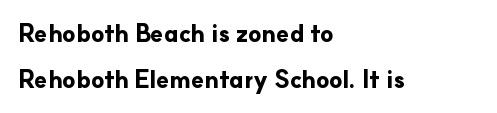
Every letter is thick-stroked: bold, no question. Every row of glyphs begins at an identical x-position on the left. Is there much room between lines? Yes — plenty of vertical air separates them. Any mark beneath the type? The region is blank. The line texture is even and compact thanks to regular tracking.
